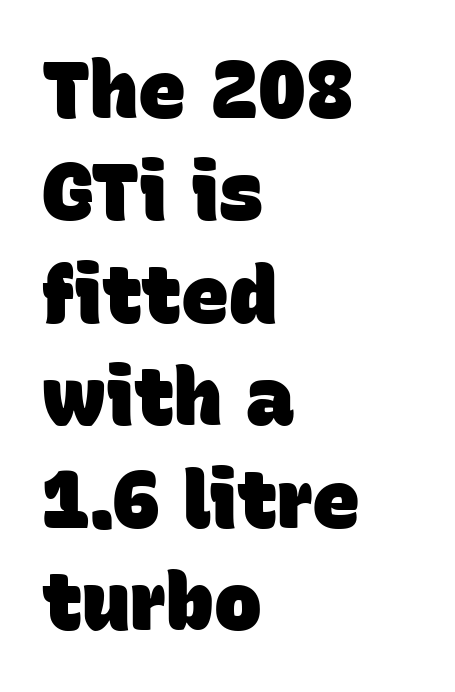
Q: Is the text bold? A: Yes.
Q: Is the typeface a serif or a sans-serif typeface? A: Sans-serif.
Q: Is the text underlined? A: No.
Q: How is the paragraph aligned? A: Left-aligned.
Q: Is the spacing between letters normal or unusually wide? A: Normal.
Q: Is the spacing between lines tight, normal or loose? A: Normal.
Q: Width (condensed, normal, or wide)? A: Normal.
Q: Stroke contrast? A: Low.
Q: x-height? A: Large.
Q: Monospaced? A: No.
